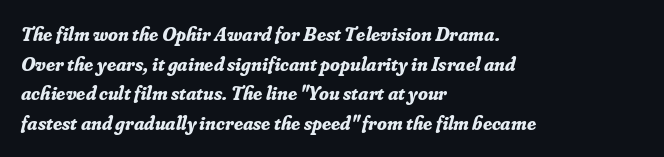
Tall strokes in this sample are angled rather than plumb. Every row of glyphs begins at an identical x-position on the left. Compared with an ordinary text face, these strokes are far heavier — a full bold. Normally led — the rows are evenly, conventionally spaced.
